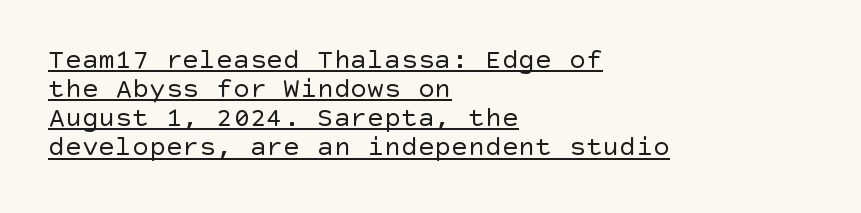
The image shows 28 px regular-weight sans-serif type, upright; set left-aligned, tight line spacing (1.04x), normal letter spacing, underlined; a large x-height.
